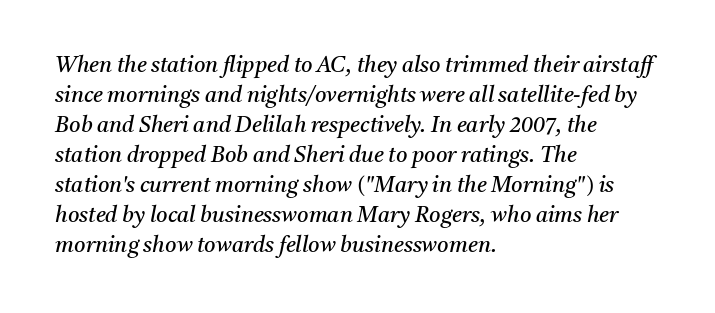
The image shows 22 px text type, italic (leaning right); set left-aligned, normal line spacing (1.36x), normal letter spacing, not underlined.
